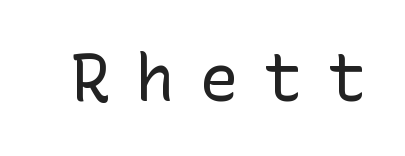
The letters stand upright; this is a roman face. The type family on display is of the sans-serif kind. Between one letter and the next there's a generous, obvious gap. Underline: absent. The strokes are not fattened; the text isn't bold.
